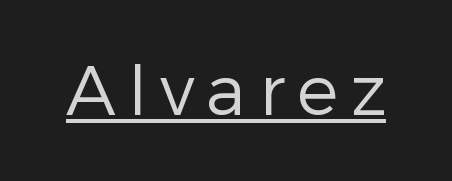
Summary of weight: not heavy and not bold. This sample has the flowing, uneven cadence of proportional lettering. What kind of face is this? One without serifs — a sans. Every character sits straight up, as roman type does. Decoration check: the copy is underlined.
